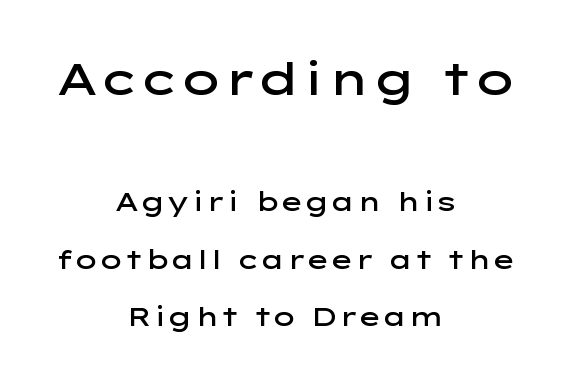
Q: Is the text bold? A: Semi-bold.
Q: Is the text italic (slanted)? A: No, it is upright.
Q: Is the typeface a serif or a sans-serif typeface? A: Sans-serif.
Q: Is the text underlined? A: No.
Q: How is the paragraph aligned? A: Centered.
Q: Is the spacing between letters normal or unusually wide? A: Normal.
Q: Is the spacing between lines tight, normal or loose? A: Loose.
Q: Which block of text is set in a larger size, the first (top) or the second (bottom)? A: The first (top) one.
Q: Width (condensed, normal, or wide)? A: Wide.
Q: Stroke contrast? A: Low.
Q: x-height? A: Medium.
Q: Monospaced? A: No.
